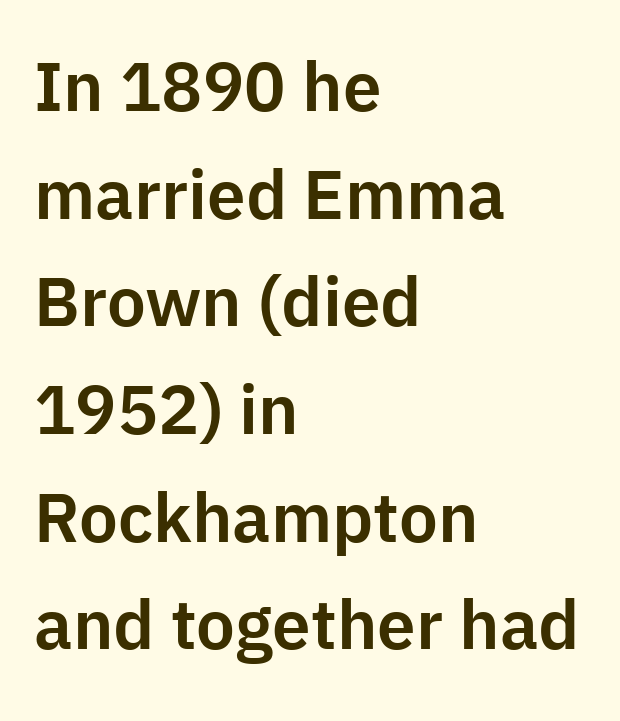
The axis of the letterforms is exactly vertical. Nobody drew a line under any word here. The designer went with a sans here, leaving each stem footless. Honestly, the letter spacing is just normal — you wouldn't notice it. Line starts are locked; line ends wander. The face used here is proportionally spaced, like ordinary book or web type.
